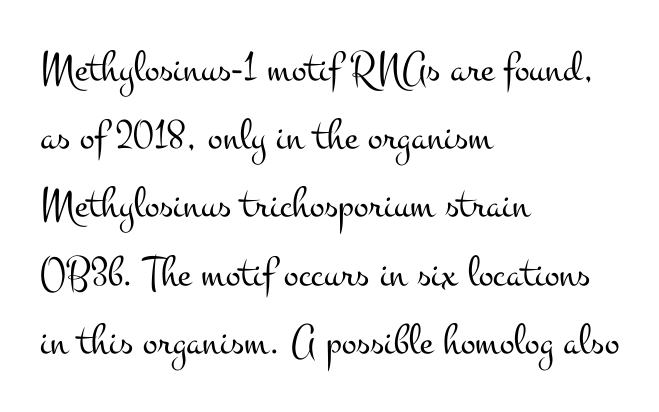
{"bold": "no", "weight": "light", "width": "wide", "stroke_contrast": "medium", "x_height": "small", "monospaced": "no", "underline": "no", "align": "left", "line_spacing": "normal", "line_spacing_ratio": 1.55, "letter_spacing": "normal", "letter_spacing_em": 0.0, "glyph_px": 44}
